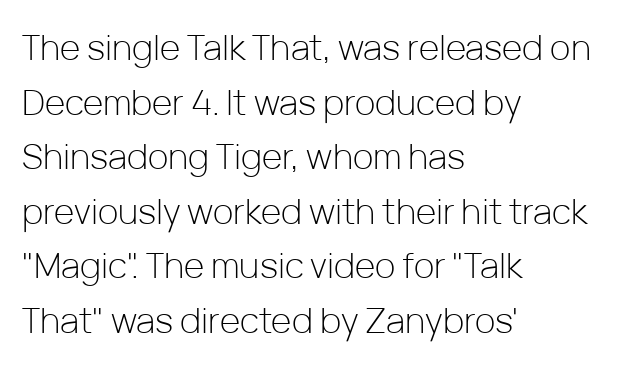
Q: Is the text bold? A: No.
Q: Is the text italic (slanted)? A: No, it is upright.
Q: Is the typeface a serif or a sans-serif typeface? A: Sans-serif.
Q: Is the text underlined? A: No.
Q: How is the paragraph aligned? A: Left-aligned.
Q: Is the spacing between letters normal or unusually wide? A: Normal.
Q: Is the spacing between lines tight, normal or loose? A: Normal.
Q: Width (condensed, normal, or wide)? A: Normal.
Q: Stroke contrast? A: Low.
Q: x-height? A: Medium.
Q: Monospaced? A: No.
